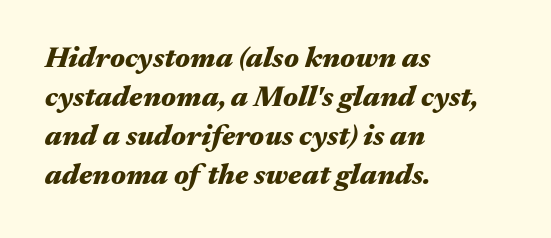
Rule under the text: the space is simply empty. It's the slanting kind of type. Default kerning and tracking; the words read as compact shapes. The font is running at its bold setting.
